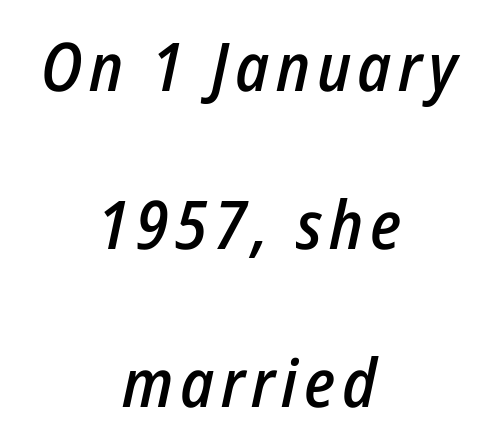
{"italic": "yes", "lean": "right", "slant_degrees": 12, "bold": "semi", "weight": "semibold", "width": "condensed", "stroke_contrast": "low", "x_height": "medium", "monospaced": "no", "underline": "no", "align": "center", "line_spacing": "loose", "line_spacing_ratio": 2.36, "glyph_px": 67}
